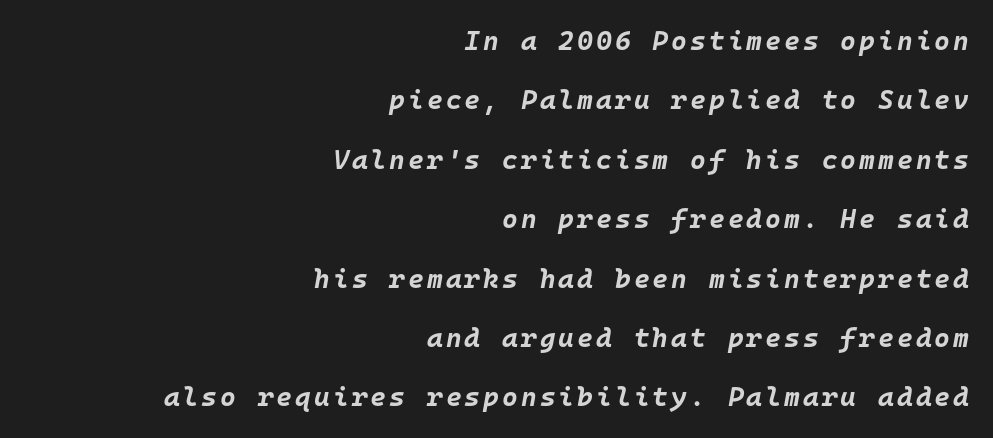
How would I describe the line gaps? Wide and relaxed. Yep, that's italic — everything's leaning. Strokes here are thick enough to call this a true bold. No word sits above an underline.
